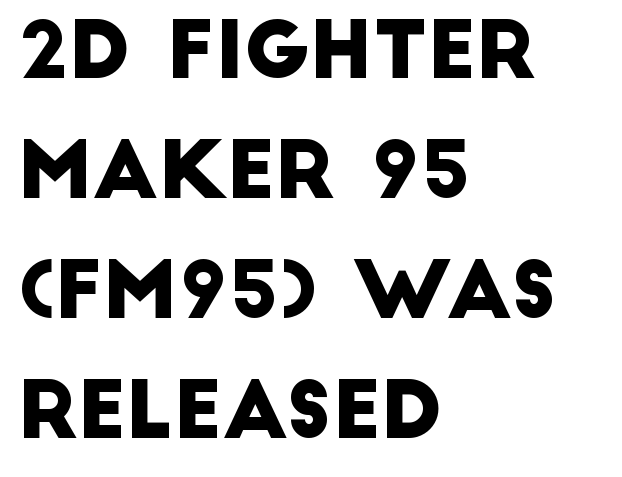
Do the characters align in a grid? No, the font is proportional. Letters rest on an invisible, unmarked baseline. The gaps between neighbouring characters are ordinary and unremarkable. A classic flush-left, rag-right setting is used for this passage. Unlike a traditional serif, this face leaves its strokes unadorned. Evenly set lines give the paragraph a standard silhouette.
